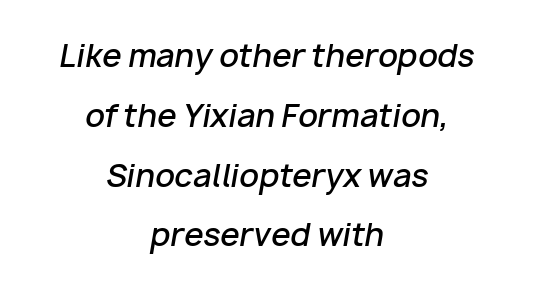
Q: Is the text bold? A: Semi-bold.
Q: Is the text italic (slanted)? A: Yes, it leans right by about 10 degrees.
Q: Is the text underlined? A: No.
Q: How is the paragraph aligned? A: Centered.
Q: Is the spacing between letters normal or unusually wide? A: Normal.
Q: Is the spacing between lines tight, normal or loose? A: Loose.
Q: Width (condensed, normal, or wide)? A: Normal.
Q: Stroke contrast? A: Low.
Q: x-height? A: Medium.
Q: Monospaced? A: No.
